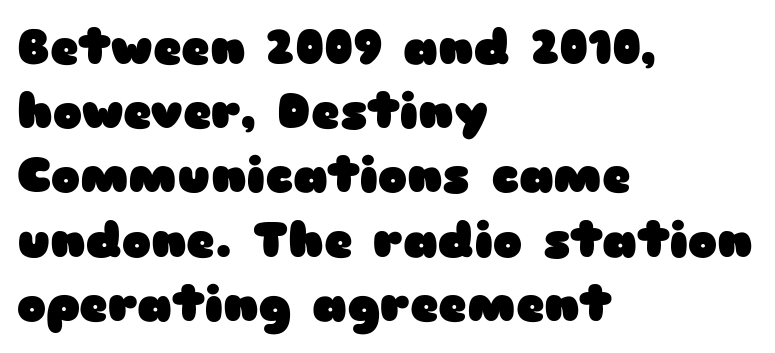
Q: Is the text bold? A: Yes.
Q: Is the text italic (slanted)? A: No, it is upright.
Q: Is the typeface a serif or a sans-serif typeface? A: Sans-serif.
Q: Is the text underlined? A: No.
Q: How is the paragraph aligned? A: Left-aligned.
Q: Is the spacing between letters normal or unusually wide? A: Normal.
Q: Is the spacing between lines tight, normal or loose? A: Normal.
Q: Width (condensed, normal, or wide)? A: Wide.
Q: Stroke contrast? A: Low.
Q: x-height? A: Medium.
Q: Monospaced? A: No.
